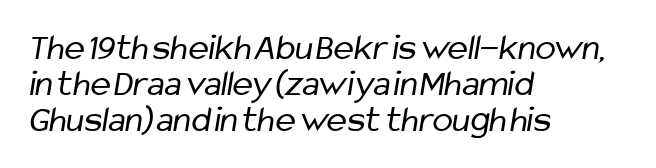
Tightly led — the rows are bunched. The designer went with a sans here, leaving each stem footless. Nobody touched the tracking dial on this one. Line beginnings align vertically; line endings do not. Check the space under the baseline: it is left empty.
